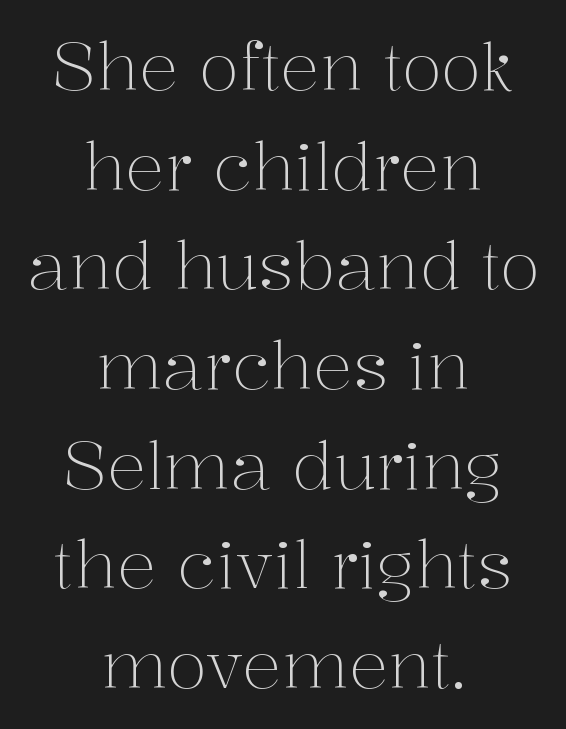
The image shows 66 px light serif type, upright; set centered, normal line spacing (1.51x), normal letter spacing, not underlined; medium stroke contrast and a medium x-height.
